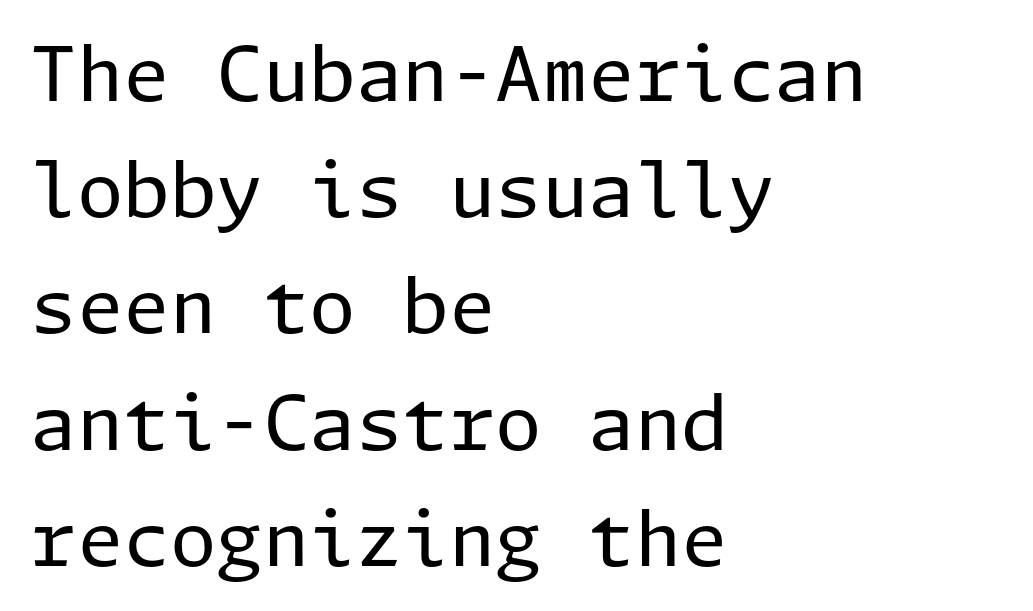
Look at the bottom of the vertical strokes: they stop flat, with no serifs. The weight tops out at a normal text grade. Visually the block forms a straight wall on the left and a jagged coastline on the right. Quick note: underline off.
